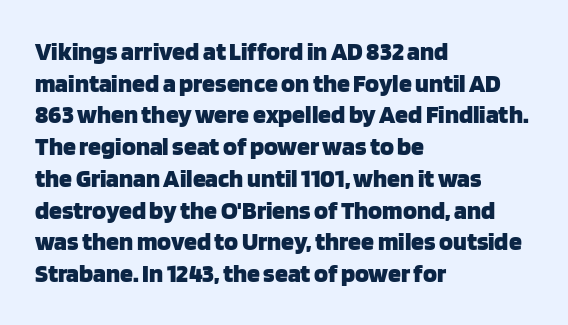
I'd describe the lettering as bold — thick and assertive. Words appear dense and cohesive because spacing is normal. Reading down the block, your eye returns to a fixed left position each line. The lettering holds an erect, upright posture throughout. Descender tails drop into unmarked territory.
